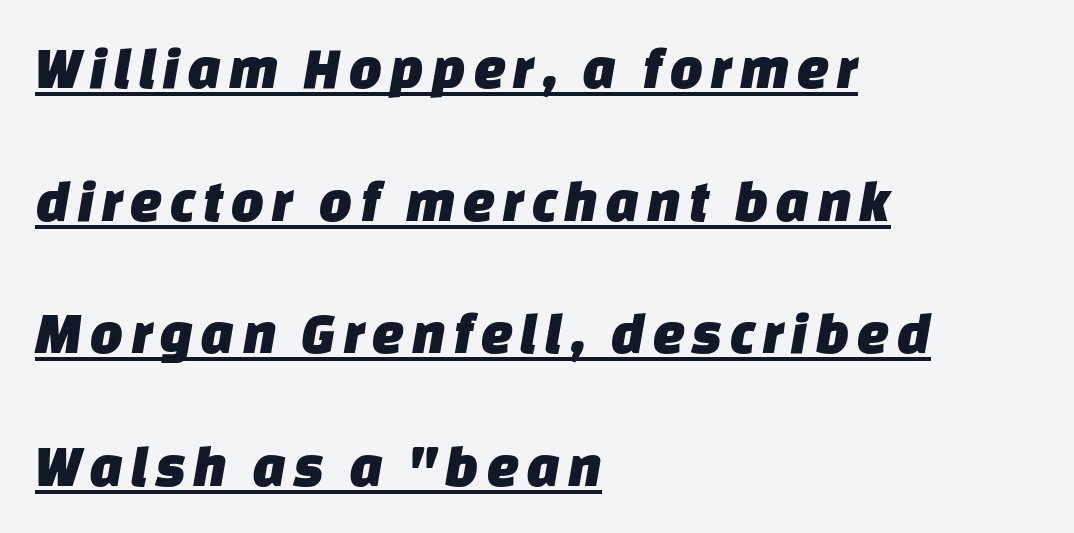
Varying glyph widths throughout — classic text-font behaviour. Vertical spacing — loose. Looks like someone drew a line under every word here. The paragraph has a hard left edge and a soft right edge. The text was rendered using a sans face with plain stroke endings.
